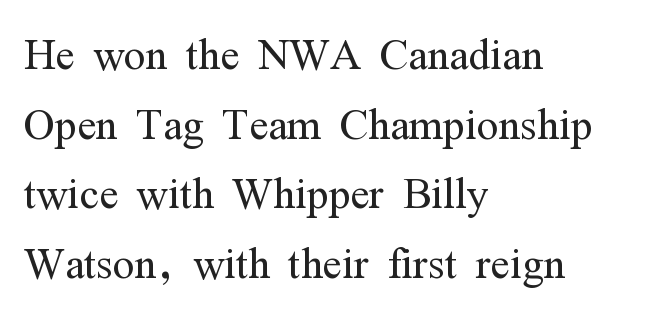
The image shows 57 px light, condensed serif type, upright; set left-aligned, line spacing 1.22x, normal letter spacing, not underlined; medium stroke contrast and a medium x-height.
